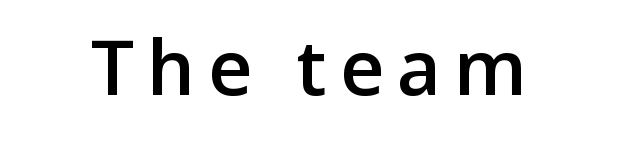
If you drew a line through each stem, it would be perfectly vertical. Letterform terminals end flat and unadorned throughout the passage. This rendering features lettering with no underline. In terms of weight, the rendering is demibold, just under bold.
